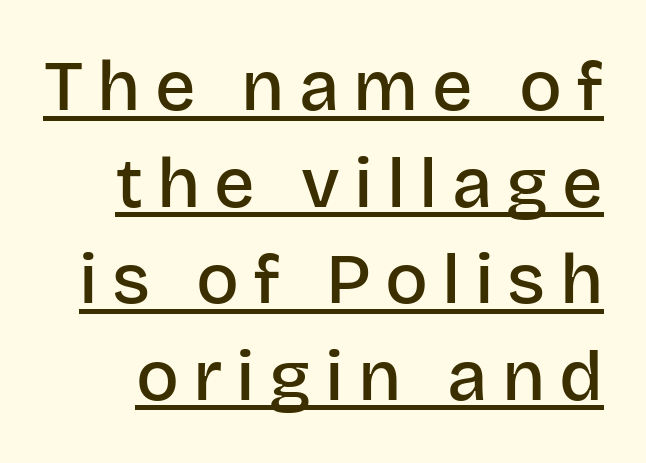
The image shows 71 px semibold sans-serif type, upright; set normal line spacing (1.36x), unusually wide letter spacing (+0.2 em), underlined; low stroke contrast and a large x-height.
